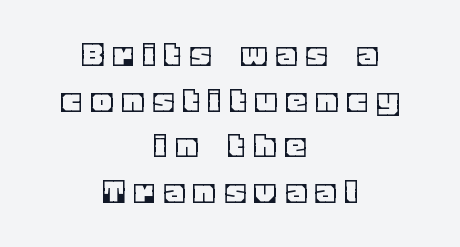
{"italic": "no", "width": "normal", "x_height": "large", "monospaced": "no", "underline": "no", "align": "center", "line_spacing_ratio": 1.2, "letter_spacing": "wide", "letter_spacing_em": 0.29, "glyph_px": 38}
